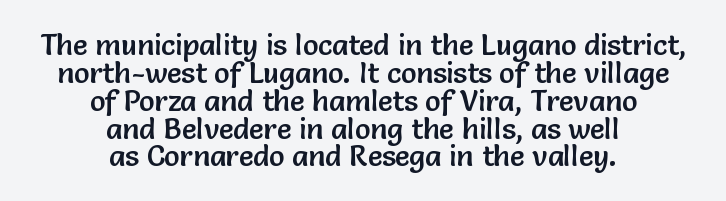
Q: Is the text italic (slanted)? A: No, it is upright.
Q: Is the typeface a serif or a sans-serif typeface? A: Sans-serif.
Q: Is the text underlined? A: No.
Q: How is the paragraph aligned? A: Centered.
Q: Is the spacing between letters normal or unusually wide? A: Normal.
Q: Is the spacing between lines tight, normal or loose? A: Tight.
Q: Width (condensed, normal, or wide)? A: Normal.
Q: Stroke contrast? A: Low.
Q: x-height? A: Medium.
Q: Monospaced? A: No.
